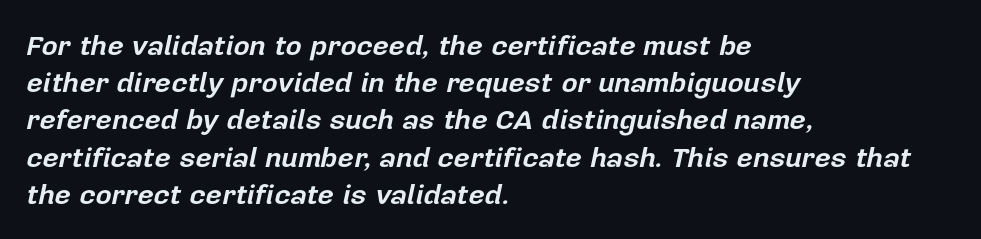
{"italic": "yes", "lean": "right", "slant_degrees": 12, "bold": "yes", "weight": "bold", "width": "normal", "stroke_contrast": "low", "x_height": "medium", "monospaced": "no", "underline": "no", "align": "left", "line_spacing": "normal", "line_spacing_ratio": 1.33, "letter_spacing": "normal", "letter_spacing_em": 0.0, "glyph_px": 28}
